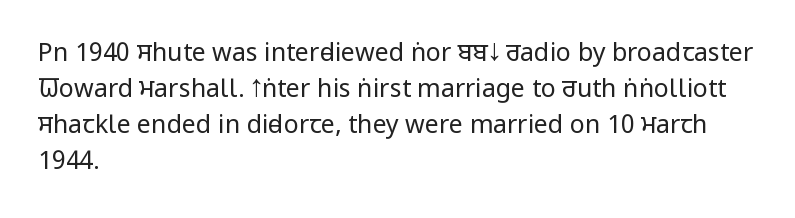
The rendering anchors every line to the left-hand side. Words appear dense and cohesive because spacing is normal. Does the leading feel generous? No, just average. A quiet, ordinary-to-light weight characterises the typeface.
